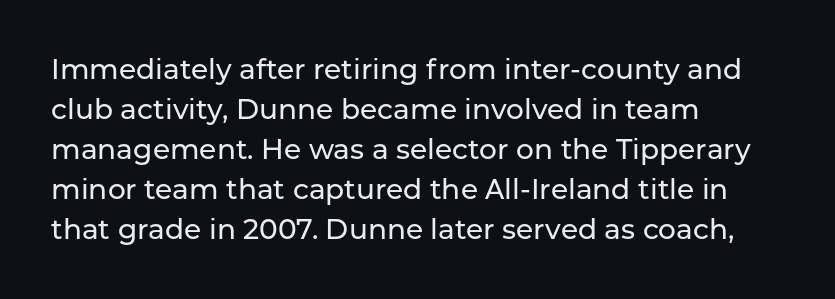
Note: no serifs on the glyphs. Looks like regular typesetting: each glyph gets only the width it needs. This rendering leaves character spacing at its baseline value. The gap between lines stays unmarked. No italicization has been applied; the sample stays upright. Vertical spacing — default.
